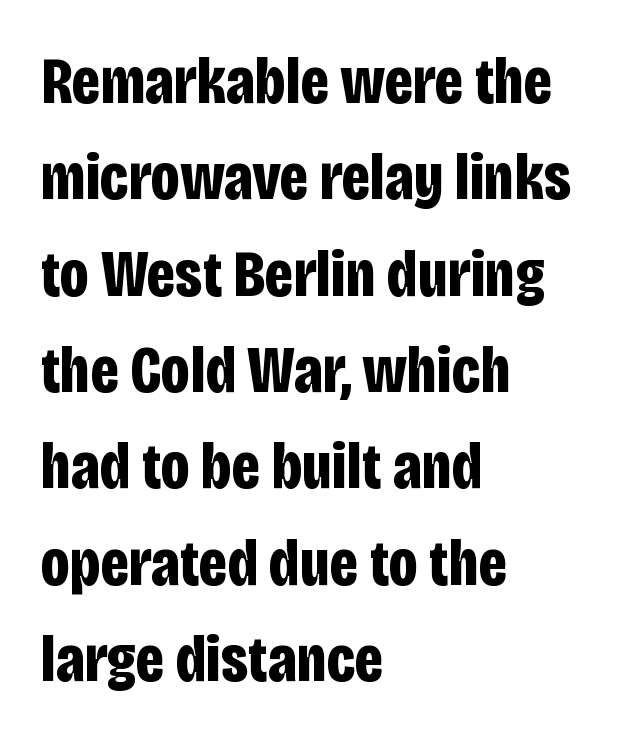
{"serif": "no", "italic": "no", "bold": "yes", "weight": "bold", "width": "condensed", "stroke_contrast": "low", "x_height": "large", "monospaced": "no", "underline": "no", "align": "left", "line_spacing": "normal", "line_spacing_ratio": 1.46, "letter_spacing": "normal", "letter_spacing_em": 0.0, "glyph_px": 66}
